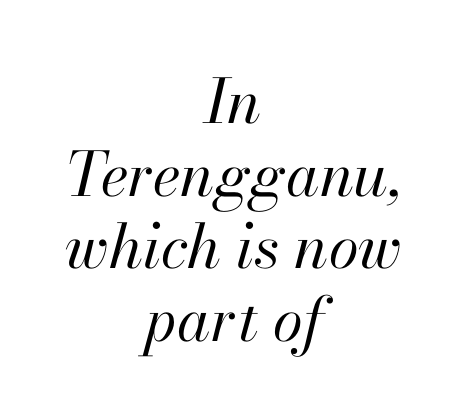
Q: Is the text bold? A: No.
Q: Is the text italic (slanted)? A: Yes, it leans right by about 13 degrees.
Q: Is the text underlined? A: No.
Q: How is the paragraph aligned? A: Centered.
Q: Is the spacing between letters normal or unusually wide? A: Normal.
Q: Width (condensed, normal, or wide)? A: Normal.
Q: Stroke contrast? A: High.
Q: x-height? A: Small.
Q: Monospaced? A: No.
